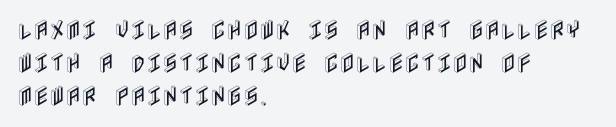
The image shows 22 px text type, upright; set left-aligned, normal line spacing (1.51x), normal letter spacing, not underlined.
